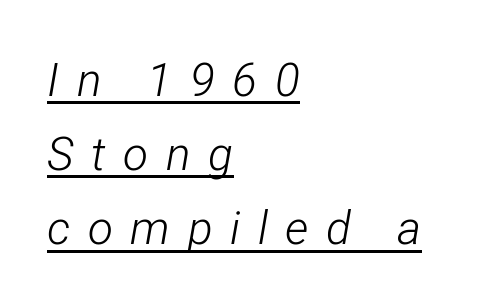
Q: Is the text bold? A: No.
Q: Is the text italic (slanted)? A: Yes, it leans right by about 12 degrees.
Q: Is the text underlined? A: Yes.
Q: How is the paragraph aligned? A: Left-aligned.
Q: Is the spacing between letters normal or unusually wide? A: Unusually wide.
Q: Is the spacing between lines tight, normal or loose? A: Normal.
Q: Width (condensed, normal, or wide)? A: Condensed.
Q: Stroke contrast? A: Low.
Q: x-height? A: Medium.
Q: Monospaced? A: No.
